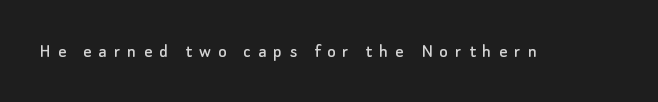
Q: Is the text italic (slanted)? A: No, it is upright.
Q: Is the text underlined? A: No.
Q: Is the spacing between letters normal or unusually wide? A: Unusually wide.
